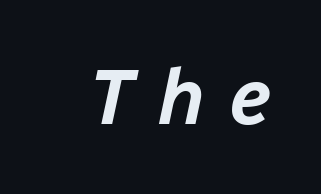
No word sits above an underline. Is this a fixed-width face? No — the glyphs have proportional, varying widths. Look at the tracking — it's clearly loosened, letters drifting apart. When letters slant like this, we call the style italic.
